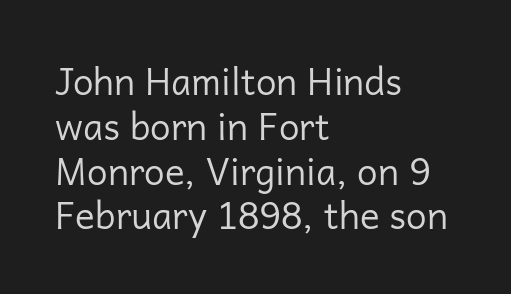
The image shows 37 px regular-weight sans-serif type, upright; set left-aligned, line spacing 1.21x, normal letter spacing, not underlined; low stroke contrast and a medium x-height.
